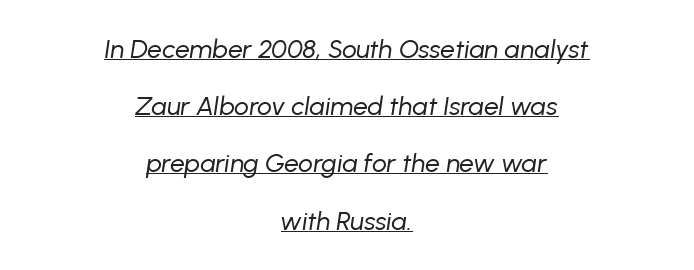
Q: Is the text bold? A: No.
Q: Is the text italic (slanted)? A: Yes, it leans right by about 8 degrees.
Q: Is the text underlined? A: Yes.
Q: How is the paragraph aligned? A: Centered.
Q: Is the spacing between letters normal or unusually wide? A: Normal.
Q: Is the spacing between lines tight, normal or loose? A: Loose.
